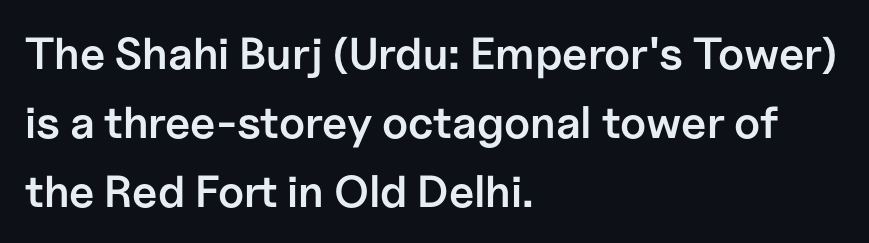
The image shows 45 px semibold sans-serif type, upright; set left-aligned, normal line spacing (1.53x), normal letter spacing, not underlined; low stroke contrast and a medium x-height.
